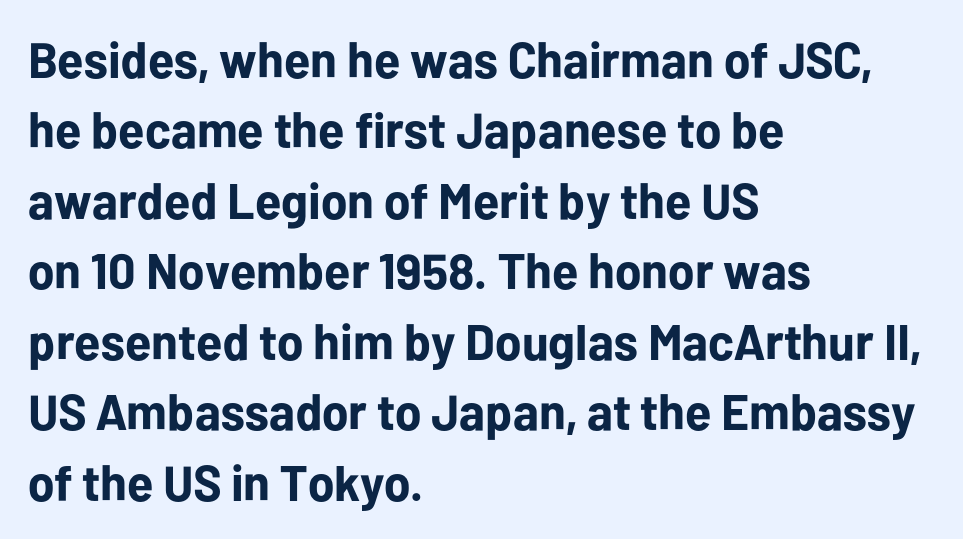
Q: Is the text bold? A: Yes.
Q: Is the text italic (slanted)? A: No, it is upright.
Q: Is the typeface a serif or a sans-serif typeface? A: Sans-serif.
Q: Is the text underlined? A: No.
Q: How is the paragraph aligned? A: Left-aligned.
Q: Is the spacing between letters normal or unusually wide? A: Normal.
Q: Is the spacing between lines tight, normal or loose? A: Normal.
Q: Width (condensed, normal, or wide)? A: Normal.
Q: Stroke contrast? A: Low.
Q: x-height? A: Medium.
Q: Monospaced? A: No.
